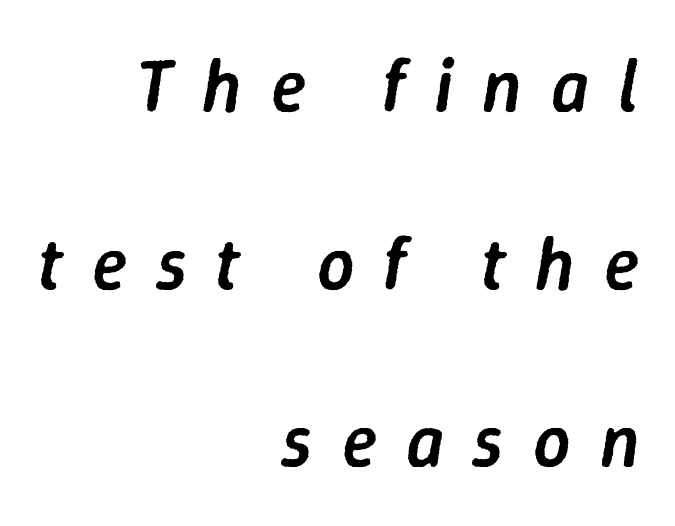
Q: Is the text bold? A: Semi-bold.
Q: Is the text italic (slanted)? A: Yes, it leans right by about 9 degrees.
Q: Is the text underlined? A: No.
Q: How is the paragraph aligned? A: Right-aligned.
Q: Is the spacing between letters normal or unusually wide? A: Unusually wide.
Q: Is the spacing between lines tight, normal or loose? A: Loose.
Q: Width (condensed, normal, or wide)? A: Normal.
Q: Stroke contrast? A: Low.
Q: x-height? A: Medium.
Q: Monospaced? A: No.
